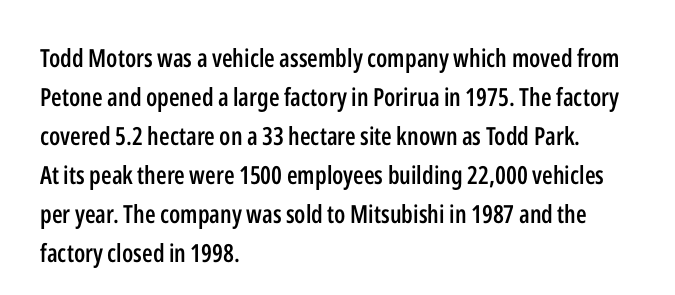
The image shows 25 px text type, upright; set left-aligned, normal line spacing (1.56x), normal letter spacing, not underlined.
